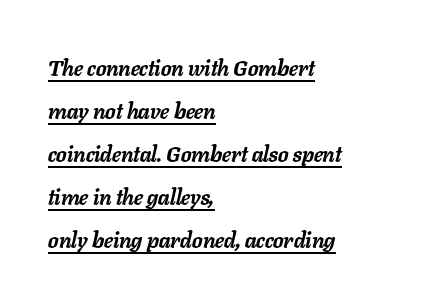
The image shows 22 px bold type, italic (leaning right); set left-aligned, loose line spacing (1.96x), normal letter spacing, underlined.
